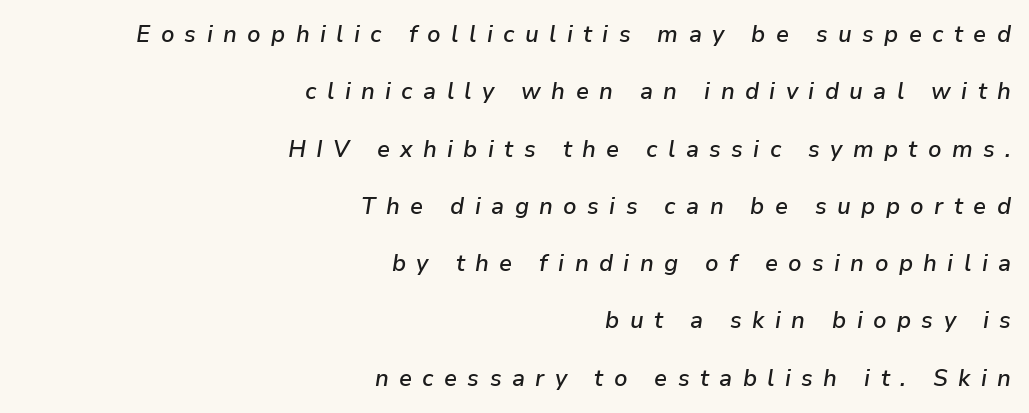
Q: Is the text bold? A: Semi-bold.
Q: Is the text italic (slanted)? A: Yes, it leans right by about 9 degrees.
Q: Is the text underlined? A: No.
Q: How is the paragraph aligned? A: Right-aligned.
Q: Is the spacing between letters normal or unusually wide? A: Unusually wide.
Q: Is the spacing between lines tight, normal or loose? A: Loose.
